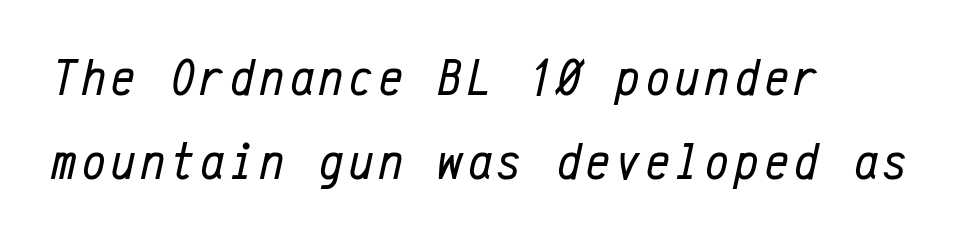
The image shows 53 px regular-weight, condensed type, italic (leaning right), monospaced; set left-aligned, normal line spacing (1.59x), not underlined; low stroke contrast and a medium x-height.
